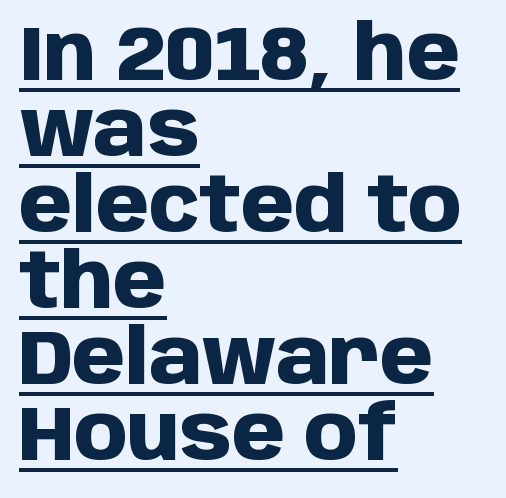
Posture: straight, roman, zero tilt. Set as a true bold cut, around the 700 mark. The ragged edge is on the right, which tells us the setting is flush left. A rule runs beneath these lines of type.
